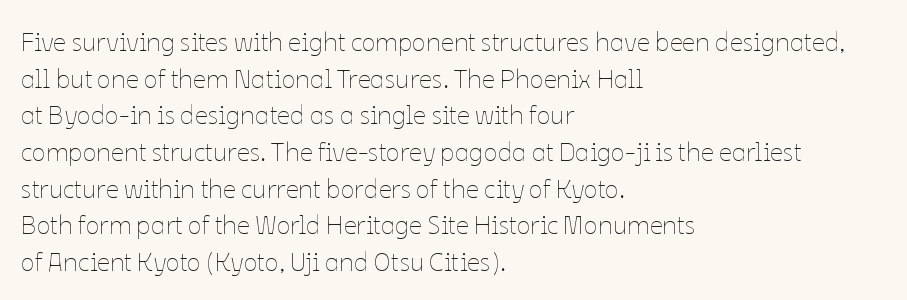
{"italic": "no", "bold": "no", "underline": "no", "align": "left", "line_spacing": "normal", "line_spacing_ratio": 1.41, "letter_spacing": "normal", "letter_spacing_em": 0.0, "glyph_px": 26}
